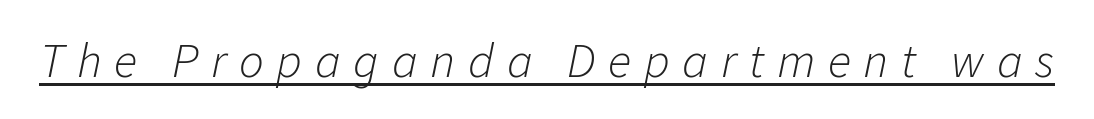
Honestly, the letter spacing is so wide it's the main thing you notice. Unbolded letterforms with no extra heft. Quick note: underline on. Spacing verdict: proportional, widths tailored to each character. When letters slant like this, we call the style italic.
